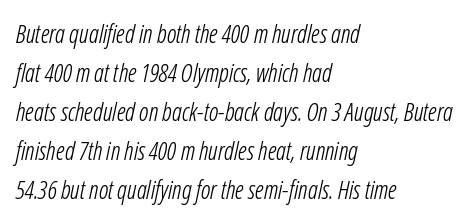
The image shows 25 px text type; set left-aligned, normal line spacing (1.56x), normal letter spacing, not underlined.
